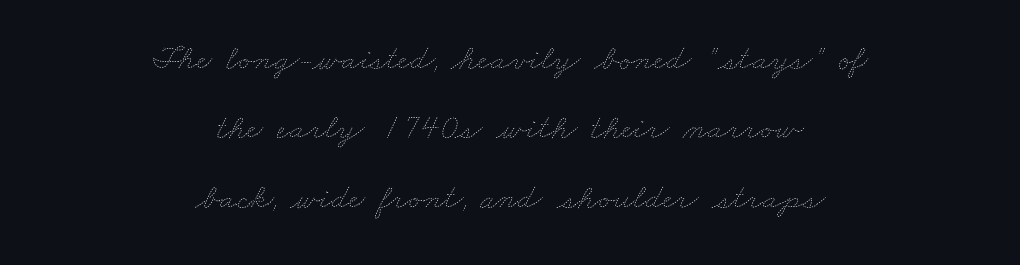
{"bold": "no", "weight": "thin", "width": "wide", "stroke_contrast": "low", "x_height": "small", "monospaced": "no", "underline": "no", "align": "center", "line_spacing": "loose", "line_spacing_ratio": 1.98, "letter_spacing": "normal", "letter_spacing_em": 0.0, "glyph_px": 35}
